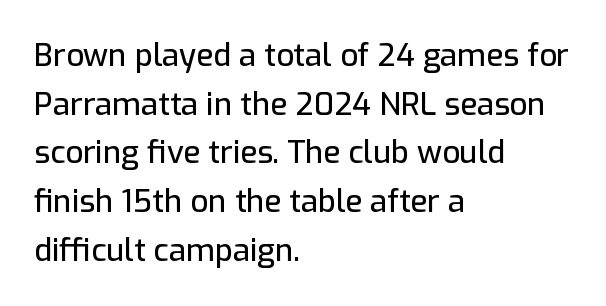
Q: Is the text italic (slanted)? A: No, it is upright.
Q: Is the typeface a serif or a sans-serif typeface? A: Sans-serif.
Q: Is the text underlined? A: No.
Q: How is the paragraph aligned? A: Left-aligned.
Q: Is the spacing between letters normal or unusually wide? A: Normal.
Q: Is the spacing between lines tight, normal or loose? A: Normal.
Q: Width (condensed, normal, or wide)? A: Normal.
Q: Stroke contrast? A: Low.
Q: x-height? A: Medium.
Q: Monospaced? A: No.
